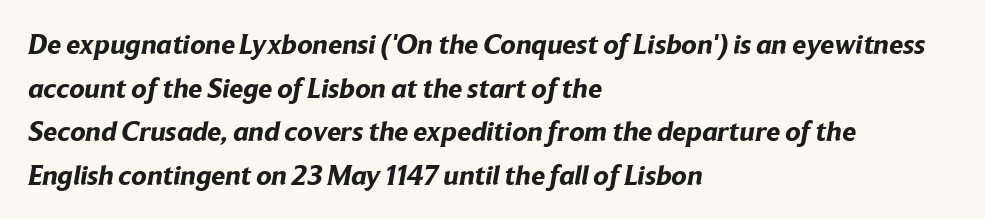
{"serif": "no", "bold": "yes", "weight": "bold", "width": "normal", "stroke_contrast": "low", "x_height": "medium", "monospaced": "no", "underline": "no", "align": "left", "line_spacing": "normal", "line_spacing_ratio": 1.56, "letter_spacing": "normal", "letter_spacing_em": 0.0, "glyph_px": 28}
